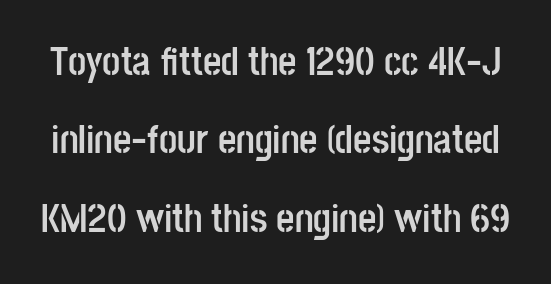
The face used here is proportionally spaced, like ordinary book or web type. Rendered with straight, roman letterforms. Examine the stroke ends and you'll find no serifs. Just letters on the line, the space beneath them empty. Each glyph is drawn with heavy, bold strokes.
